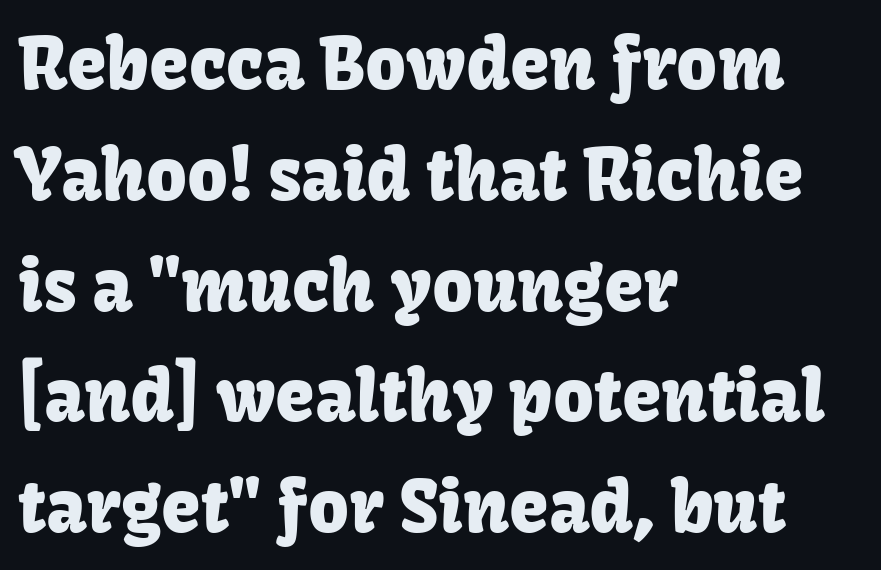
{"serif": "no", "italic": "no", "width": "normal", "stroke_contrast": "low", "x_height": "medium", "monospaced": "no", "underline": "no", "align": "left", "line_spacing": "normal", "line_spacing_ratio": 1.56, "letter_spacing": "normal", "letter_spacing_em": 0.0, "glyph_px": 71}
